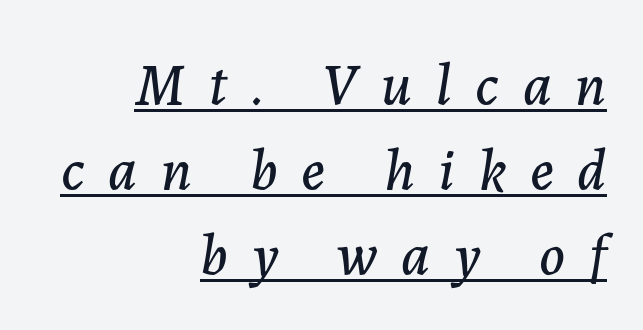
Q: Is the text italic (slanted)? A: Yes, it leans right by about 7 degrees.
Q: Is the text underlined? A: Yes.
Q: How is the paragraph aligned? A: Right-aligned.
Q: Is the spacing between letters normal or unusually wide? A: Unusually wide.
Q: Is the spacing between lines tight, normal or loose? A: Normal.
Q: Width (condensed, normal, or wide)? A: Normal.
Q: Stroke contrast? A: Low.
Q: x-height? A: Medium.
Q: Monospaced? A: No.
